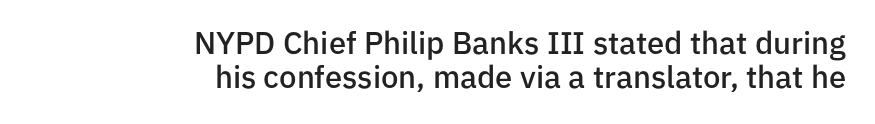
Q: Is the text bold? A: Semi-bold.
Q: Is the text italic (slanted)? A: No, it is upright.
Q: Is the typeface a serif or a sans-serif typeface? A: Sans-serif.
Q: Is the text underlined? A: No.
Q: How is the paragraph aligned? A: Right-aligned.
Q: Is the spacing between letters normal or unusually wide? A: Normal.
Q: Is the spacing between lines tight, normal or loose? A: Tight.
Q: Width (condensed, normal, or wide)? A: Normal.
Q: Stroke contrast? A: Low.
Q: x-height? A: Medium.
Q: Monospaced? A: No.
